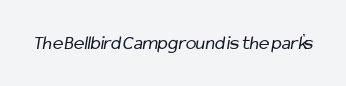
{"bold": "no", "underline": "no", "letter_spacing": "normal", "letter_spacing_em": 0.0, "glyph_px": 20}
